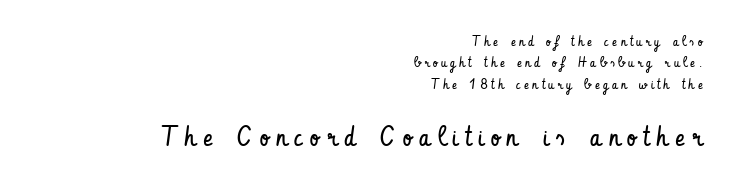
{"serif": "no", "italic": "no", "bold": "no", "weight": "regular", "width": "condensed", "stroke_contrast": "low", "x_height": "small", "monospaced": "no", "underline": "no", "align": "right", "line_spacing": "normal", "line_spacing_ratio": 1.53, "letter_spacing": "wide", "letter_spacing_em": 0.26, "larger_block": "second", "size_ratio": 2.0, "glyph_px": 28}
